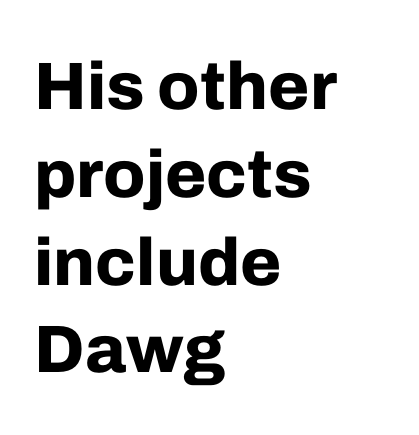
The image shows 67 px bold sans-serif type, upright; set left-aligned, normal line spacing (1.31x), normal letter spacing, not underlined; low stroke contrast and a medium x-height.
